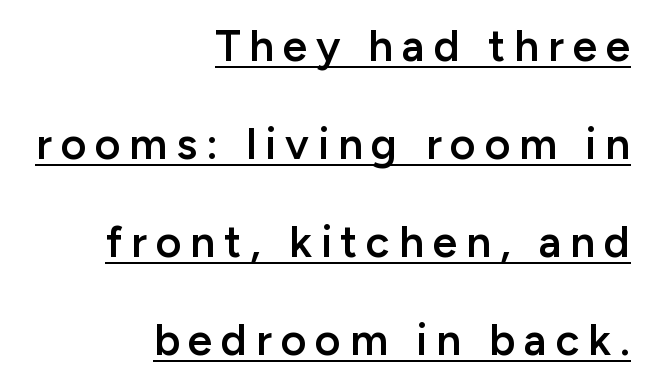
Q: Is the text bold? A: Semi-bold.
Q: Is the text italic (slanted)? A: No, it is upright.
Q: Is the typeface a serif or a sans-serif typeface? A: Sans-serif.
Q: Is the text underlined? A: Yes.
Q: How is the paragraph aligned? A: Right-aligned.
Q: Is the spacing between letters normal or unusually wide? A: Unusually wide.
Q: Is the spacing between lines tight, normal or loose? A: Loose.
Q: Width (condensed, normal, or wide)? A: Normal.
Q: Stroke contrast? A: Low.
Q: x-height? A: Medium.
Q: Monospaced? A: No.
